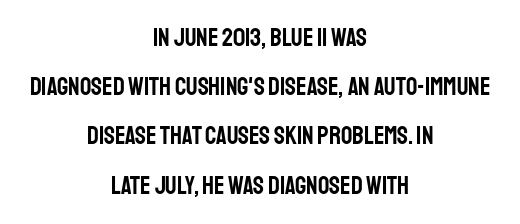
{"italic": "no", "underline": "no", "align": "center", "line_spacing": "loose", "line_spacing_ratio": 1.97, "letter_spacing": "normal", "letter_spacing_em": 0.0, "glyph_px": 25}
